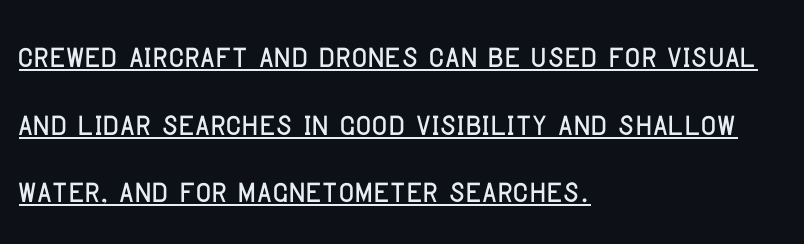
Q: Is the text italic (slanted)? A: No, it is upright.
Q: Is the typeface a serif or a sans-serif typeface? A: Sans-serif.
Q: Is the text underlined? A: Yes.
Q: How is the paragraph aligned? A: Left-aligned.
Q: Is the spacing between letters normal or unusually wide? A: Normal.
Q: Is the spacing between lines tight, normal or loose? A: Normal.
Q: Width (condensed, normal, or wide)? A: Condensed.
Q: Stroke contrast? A: Low.
Q: x-height? A: Large.
Q: Monospaced? A: No.
